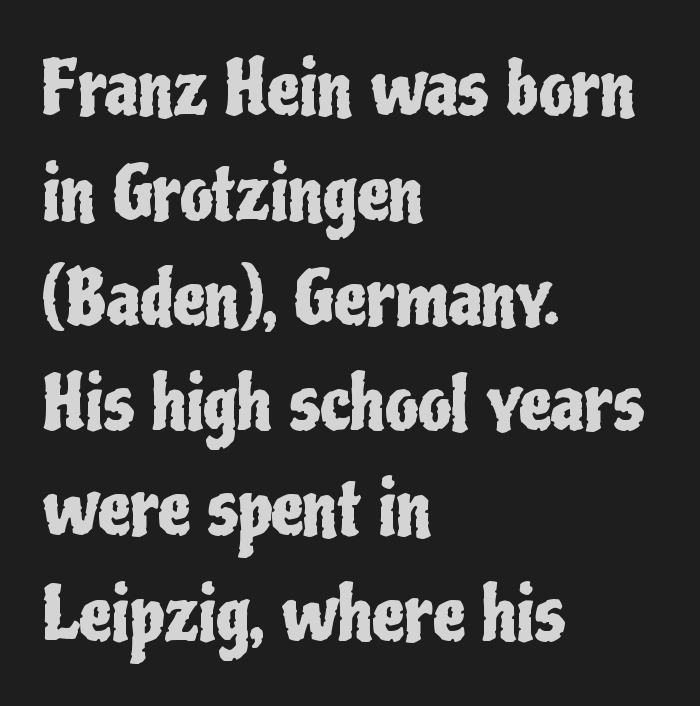
{"serif": "no", "italic": "no", "width": "condensed", "stroke_contrast": "low", "x_height": "medium", "monospaced": "no", "underline": "no", "align": "left", "line_spacing": "normal", "line_spacing_ratio": 1.44, "letter_spacing": "normal", "letter_spacing_em": 0.0, "glyph_px": 73}
